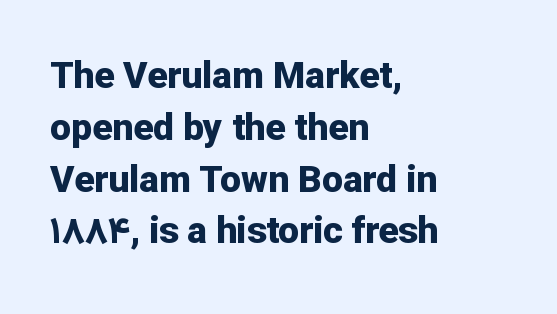
{"serif": "no", "italic": "no", "bold": "yes", "weight": "bold", "width": "normal", "stroke_contrast": "low", "x_height": "medium", "monospaced": "no", "underline": "no", "align": "left", "line_spacing": "normal", "line_spacing_ratio": 1.4, "letter_spacing": "normal", "letter_spacing_em": 0.0, "glyph_px": 37}
